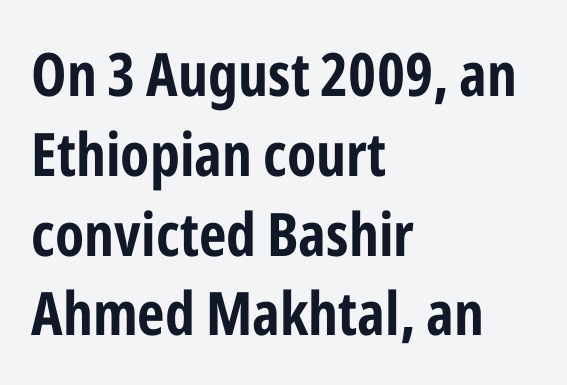
Q: Is the text bold? A: Yes.
Q: Is the text italic (slanted)? A: No, it is upright.
Q: Is the typeface a serif or a sans-serif typeface? A: Sans-serif.
Q: Is the text underlined? A: No.
Q: How is the paragraph aligned? A: Left-aligned.
Q: Is the spacing between letters normal or unusually wide? A: Normal.
Q: Is the spacing between lines tight, normal or loose? A: Normal.
Q: Width (condensed, normal, or wide)? A: Condensed.
Q: Stroke contrast? A: Low.
Q: x-height? A: Medium.
Q: Monospaced? A: No.
